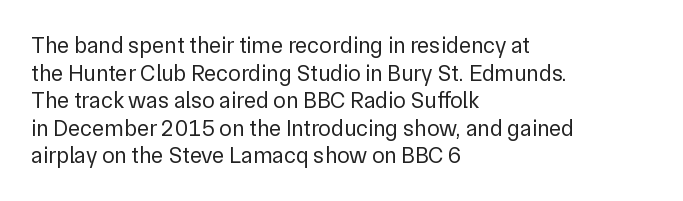
Q: Is the text bold? A: No.
Q: Is the text italic (slanted)? A: No, it is upright.
Q: Is the text underlined? A: No.
Q: How is the paragraph aligned? A: Left-aligned.
Q: Is the spacing between letters normal or unusually wide? A: Normal.
